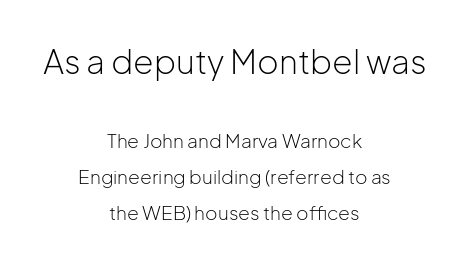
Style check: upright. Unbolded letterforms with no extra heft. Is the lower block the larger one? No — the upper block carries the bigger type. Typeset on center — no edge is straight.
